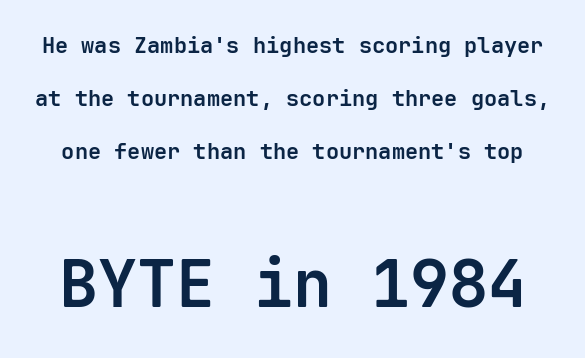
The image shows 65 px bold sans-serif type, upright, monospaced; set loose line spacing (2.4x), normal letter spacing, not underlined; the second (bottom) block is 2.95x larger; low stroke contrast and a medium x-height.
